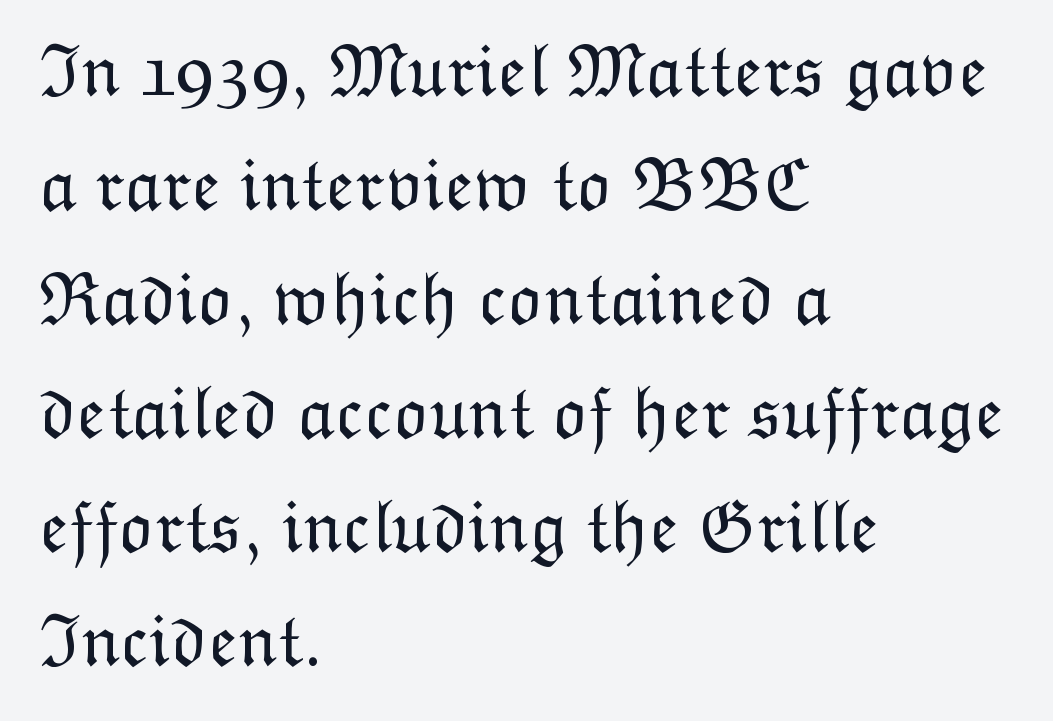
{"italic": "no", "bold": "no", "weight": "light", "width": "normal", "stroke_contrast": "low", "x_height": "medium", "monospaced": "no", "underline": "no", "align": "left", "line_spacing": "normal", "line_spacing_ratio": 1.52, "letter_spacing": "normal", "letter_spacing_em": 0.0, "glyph_px": 75}
